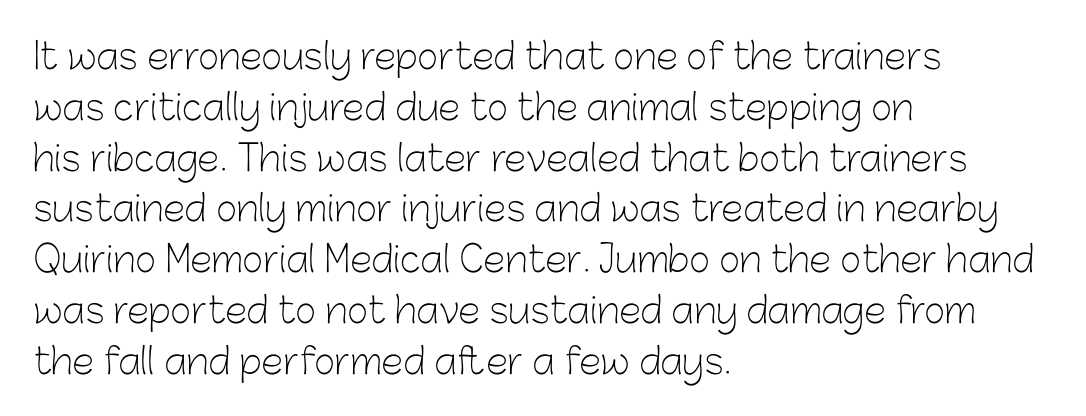
Q: Is the text bold? A: No.
Q: Is the text italic (slanted)? A: No, it is upright.
Q: Is the typeface a serif or a sans-serif typeface? A: Sans-serif.
Q: Is the text underlined? A: No.
Q: How is the paragraph aligned? A: Left-aligned.
Q: Is the spacing between letters normal or unusually wide? A: Normal.
Q: Is the spacing between lines tight, normal or loose? A: Normal.
Q: Width (condensed, normal, or wide)? A: Normal.
Q: Stroke contrast? A: Low.
Q: x-height? A: Medium.
Q: Monospaced? A: No.
